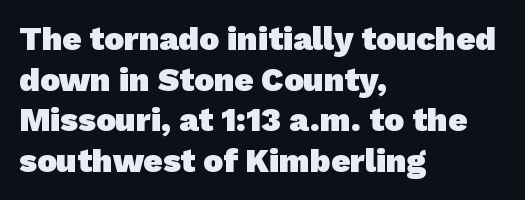
Q: Is the text bold? A: Yes.
Q: Is the typeface a serif or a sans-serif typeface? A: Sans-serif.
Q: Is the text underlined? A: No.
Q: How is the paragraph aligned? A: Left-aligned.
Q: Is the spacing between letters normal or unusually wide? A: Normal.
Q: Width (condensed, normal, or wide)? A: Normal.
Q: Stroke contrast? A: Low.
Q: x-height? A: Medium.
Q: Monospaced? A: No.
